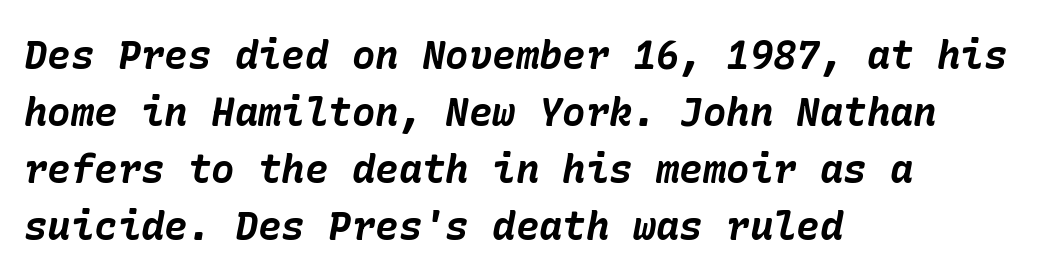
The image shows 39 px bold type, italic (leaning right); set left-aligned, normal line spacing (1.46x), normal letter spacing, not underlined; low stroke contrast and a medium x-height.
